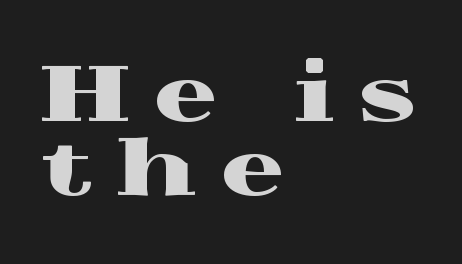
The image shows 77 px wide serif type, upright; set left-aligned, tight line spacing (0.96x), unusually wide letter spacing (+0.32 em), not underlined; a medium x-height.
